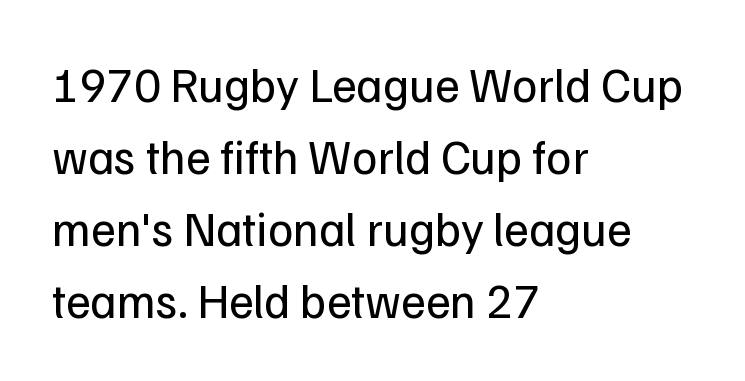
{"serif": "no", "italic": "no", "bold": "no", "weight": "regular", "width": "normal", "stroke_contrast": "low", "x_height": "medium", "monospaced": "no", "underline": "no", "align": "left", "line_spacing": "normal", "line_spacing_ratio": 1.5, "letter_spacing": "normal", "letter_spacing_em": 0.0, "glyph_px": 48}
